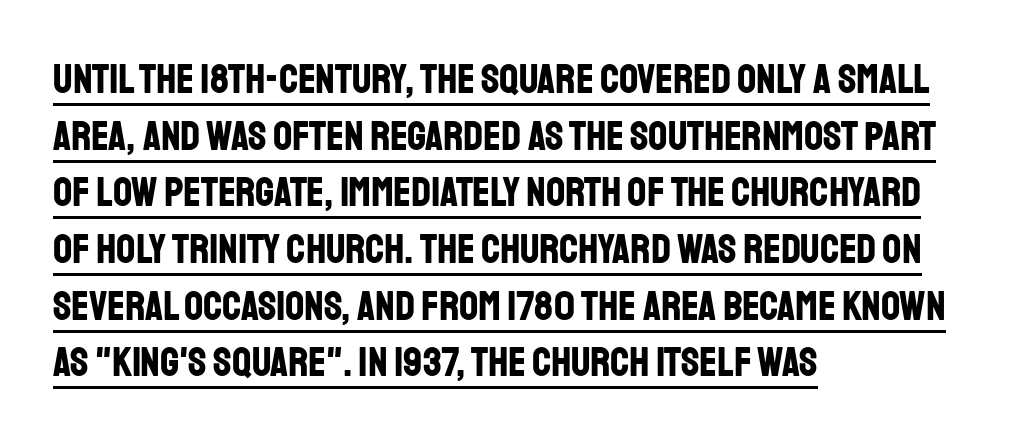
Regular leading. The compositor pushed each line to the left boundary. This is roman type, the default non-slanted kind. These lines are composed in type without serifs. How are the letters spaced? Ordinarily, with no added tracking. You could not count columns in this text — the font is proportionally spaced.
